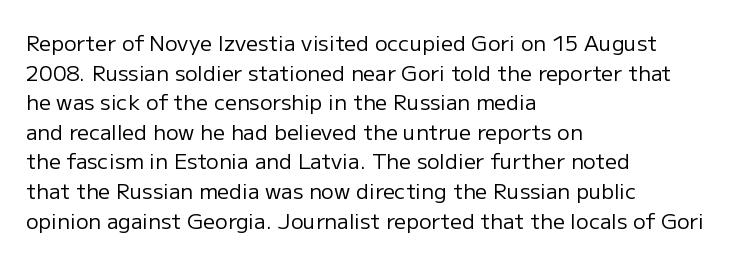
Q: Is the text bold? A: No.
Q: Is the text italic (slanted)? A: No, it is upright.
Q: Is the text underlined? A: No.
Q: How is the paragraph aligned? A: Left-aligned.
Q: Is the spacing between letters normal or unusually wide? A: Normal.
Q: Is the spacing between lines tight, normal or loose? A: Normal.
